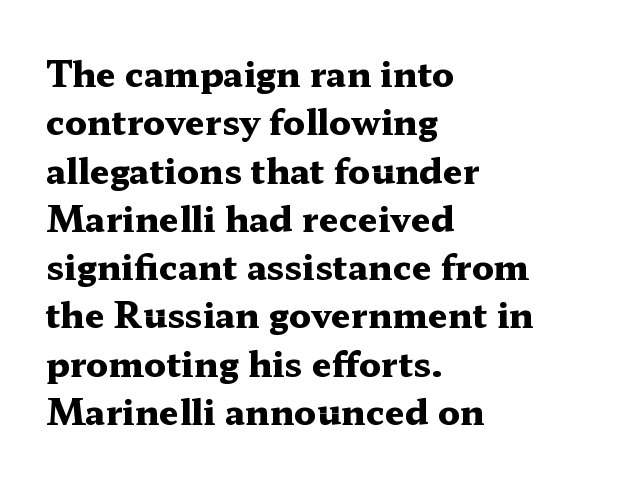
{"serif": "yes", "italic": "no", "bold": "yes", "weight": "heavy", "width": "wide", "stroke_contrast": "medium", "x_height": "medium", "monospaced": "no", "underline": "no", "align": "left", "line_spacing": "normal", "line_spacing_ratio": 1.38, "letter_spacing": "normal", "letter_spacing_em": 0.0, "glyph_px": 35}
